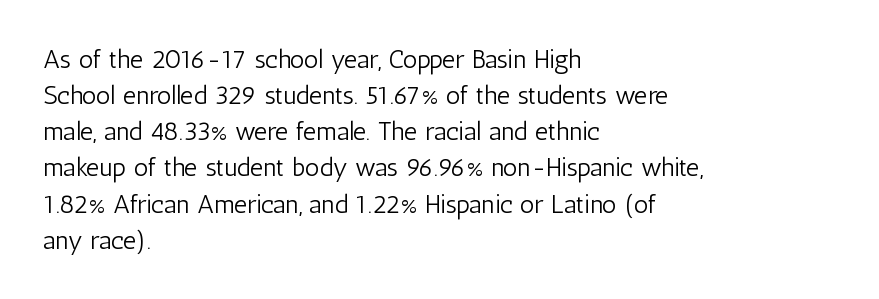
Teacher's note: observe the even left margin — that is flush-left alignment. Students, note that the glyphs here touch the page at normal intervals. Do the letters lean? They stand straight. Descenders hang freely into open space. Stem width sits at or under what a default text font uses.
